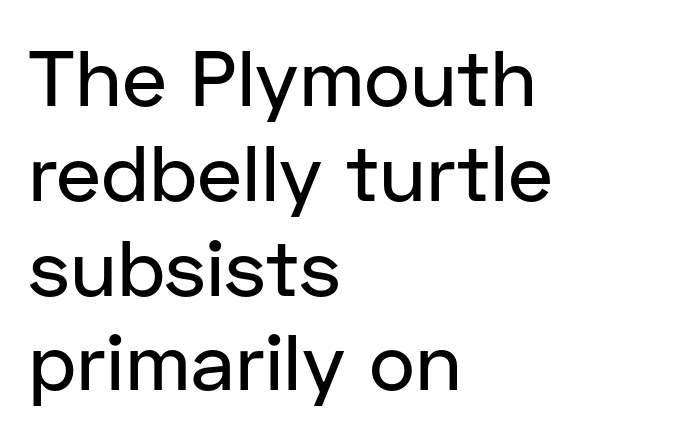
The image shows 79 px sans-serif type, upright; set left-aligned, line spacing 1.2x, normal letter spacing, not underlined; low stroke contrast and a medium x-height.
